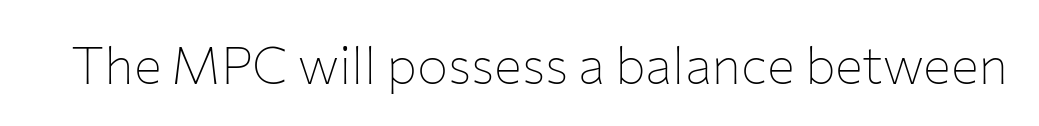
The image shows 52 px thin sans-serif type, upright; set normal letter spacing, not underlined; low stroke contrast and a medium x-height.
